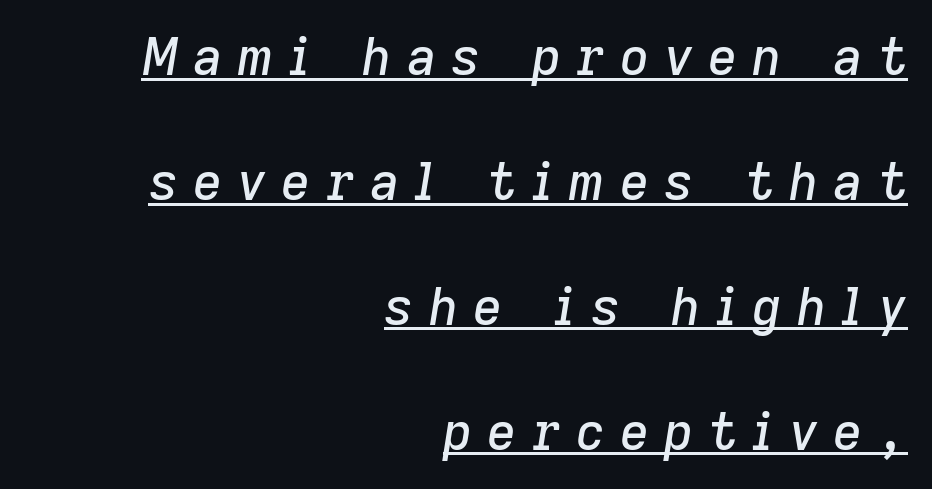
{"italic": "yes", "lean": "right", "slant_degrees": 9, "width": "normal", "stroke_contrast": "low", "x_height": "medium", "monospaced": "no", "underline": "yes", "align": "right", "line_spacing": "loose", "line_spacing_ratio": 2.45, "letter_spacing": "wide", "letter_spacing_em": 0.29, "glyph_px": 51}
